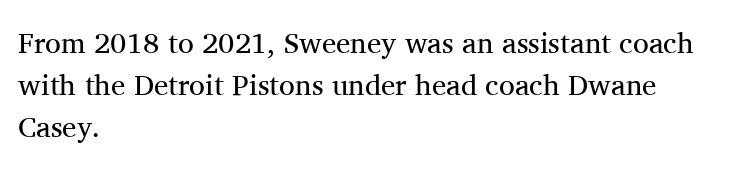
Q: Is the text bold? A: No.
Q: Is the text italic (slanted)? A: No, it is upright.
Q: Is the typeface a serif or a sans-serif typeface? A: Serif.
Q: Is the text underlined? A: No.
Q: How is the paragraph aligned? A: Left-aligned.
Q: Is the spacing between letters normal or unusually wide? A: Normal.
Q: Is the spacing between lines tight, normal or loose? A: Normal.
Q: Width (condensed, normal, or wide)? A: Normal.
Q: Stroke contrast? A: Medium.
Q: x-height? A: Medium.
Q: Monospaced? A: No.
